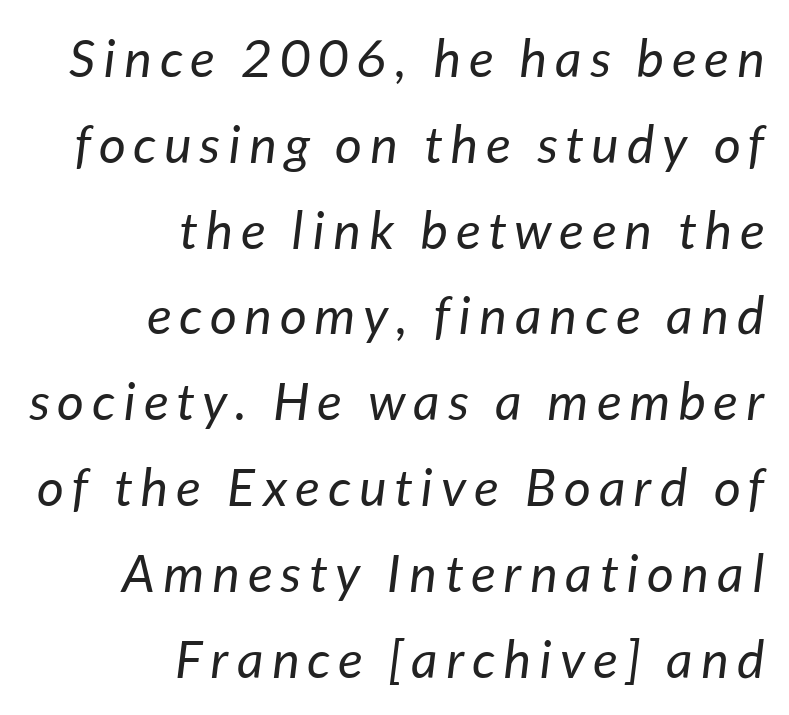
The typeface has the unassuming heft of standard copy or less. Character widths vary here, with narrow letters taking less room than wide ones. Notice how descenders clear the ascenders below comfortably — that's standard leading. The letters are slanted; this is an italic face. Rule under the text: the space is simply empty.
